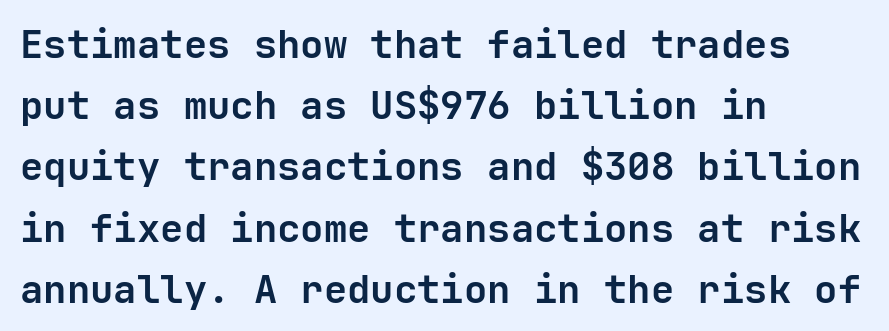
{"serif": "no", "italic": "no", "bold": "yes", "weight": "semibold", "width": "normal", "stroke_contrast": "low", "x_height": "medium", "underline": "no", "align": "left", "line_spacing": "normal", "line_spacing_ratio": 1.57, "letter_spacing": "normal", "letter_spacing_em": 0.0, "glyph_px": 39}
